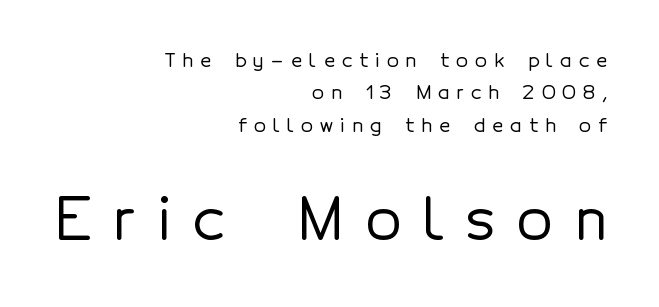
The rendering anchors every line to the right-hand side. You could not count columns in this text — the font is proportionally spaced. No italicization has been applied; the sample stays upright. Nope, no serifs anywhere on these letters.
